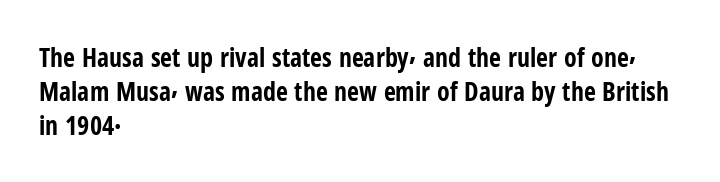
Q: Is the text bold? A: Yes.
Q: Is the text italic (slanted)? A: No, it is upright.
Q: Is the text underlined? A: No.
Q: How is the paragraph aligned? A: Left-aligned.
Q: Is the spacing between letters normal or unusually wide? A: Normal.
Q: Is the spacing between lines tight, normal or loose? A: Normal.
